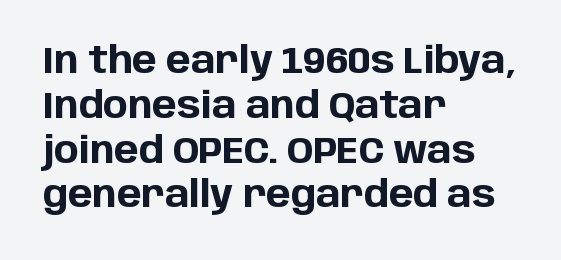
{"serif": "no", "italic": "no", "bold": "yes", "weight": "bold", "width": "normal", "stroke_contrast": "low", "x_height": "large", "monospaced": "no", "underline": "no", "align": "left", "line_spacing_ratio": 1.21, "letter_spacing": "normal", "letter_spacing_em": 0.0, "glyph_px": 37}
